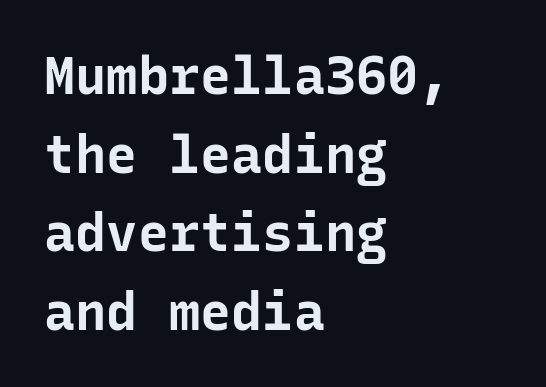
Q: Is the text bold? A: Yes.
Q: Is the text italic (slanted)? A: No, it is upright.
Q: Is the typeface a serif or a sans-serif typeface? A: Sans-serif.
Q: Is the text underlined? A: No.
Q: How is the paragraph aligned? A: Left-aligned.
Q: Is the spacing between letters normal or unusually wide? A: Normal.
Q: Is the spacing between lines tight, normal or loose? A: Normal.
Q: Width (condensed, normal, or wide)? A: Normal.
Q: Stroke contrast? A: Low.
Q: x-height? A: Medium.
Q: Monospaced? A: Yes.
